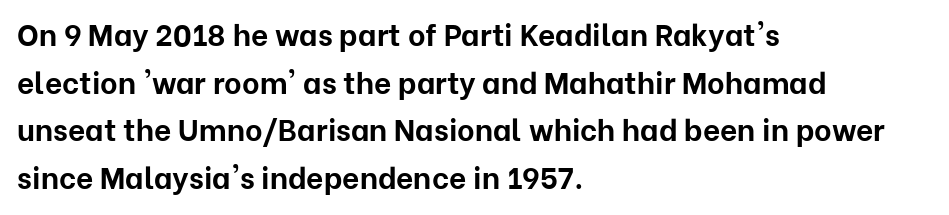
{"serif": "no", "italic": "no", "bold": "yes", "weight": "bold", "width": "normal", "stroke_contrast": "low", "x_height": "medium", "monospaced": "no", "underline": "no", "align": "left", "line_spacing": "normal", "line_spacing_ratio": 1.59, "letter_spacing": "normal", "letter_spacing_em": 0.0, "glyph_px": 30}
